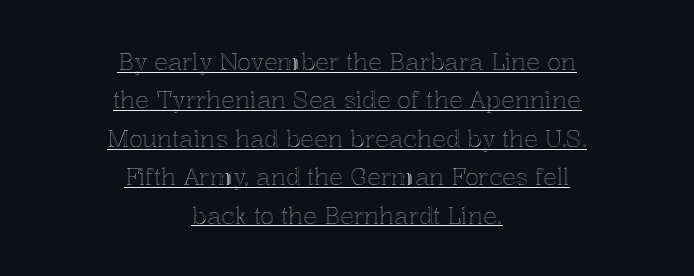
{"italic": "no", "underline": "yes", "align": "center", "line_spacing": "normal", "line_spacing_ratio": 1.67, "letter_spacing": "normal", "letter_spacing_em": 0.0, "glyph_px": 23}
